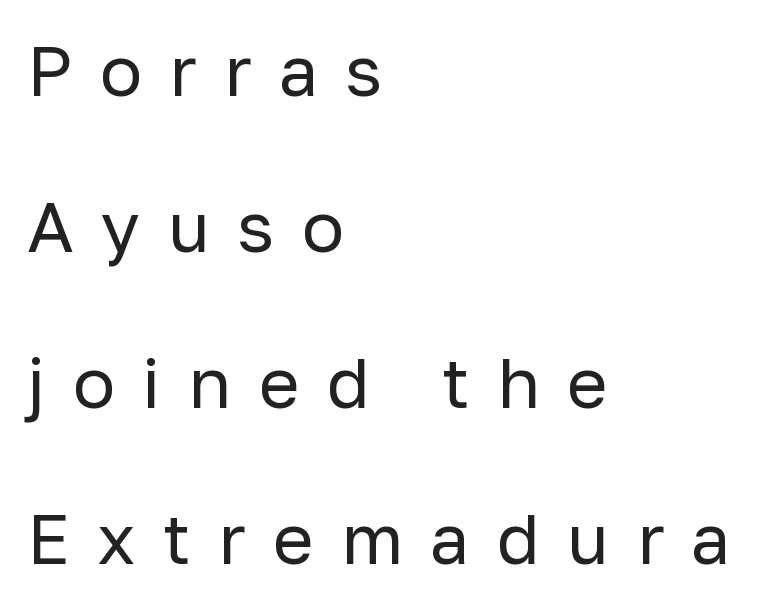
Q: Is the text bold? A: No.
Q: Is the text italic (slanted)? A: No, it is upright.
Q: Is the typeface a serif or a sans-serif typeface? A: Sans-serif.
Q: Is the text underlined? A: No.
Q: How is the paragraph aligned? A: Left-aligned.
Q: Is the spacing between letters normal or unusually wide? A: Unusually wide.
Q: Is the spacing between lines tight, normal or loose? A: Loose.
Q: Width (condensed, normal, or wide)? A: Normal.
Q: Stroke contrast? A: Low.
Q: x-height? A: Medium.
Q: Monospaced? A: No.
